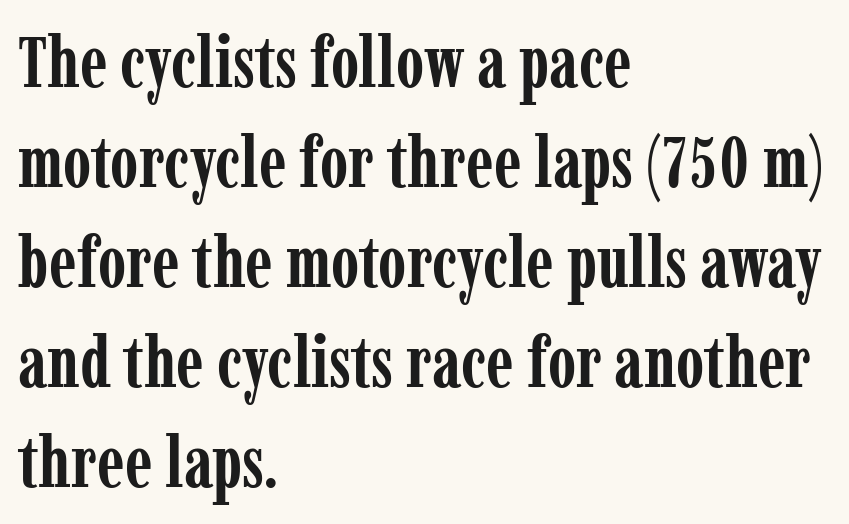
Q: Is the text bold? A: Yes.
Q: Is the text italic (slanted)? A: No, it is upright.
Q: Is the typeface a serif or a sans-serif typeface? A: Serif.
Q: Is the text underlined? A: No.
Q: How is the paragraph aligned? A: Left-aligned.
Q: Is the spacing between letters normal or unusually wide? A: Normal.
Q: Is the spacing between lines tight, normal or loose? A: Normal.
Q: Width (condensed, normal, or wide)? A: Condensed.
Q: Stroke contrast? A: Low.
Q: x-height? A: Medium.
Q: Monospaced? A: No.
